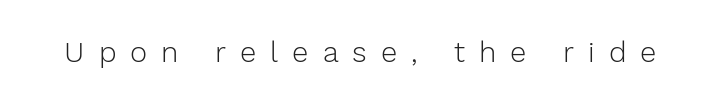
Q: Is the text bold? A: No.
Q: Is the text italic (slanted)? A: No, it is upright.
Q: Is the typeface a serif or a sans-serif typeface? A: Sans-serif.
Q: Is the text underlined? A: No.
Q: Is the spacing between letters normal or unusually wide? A: Unusually wide.
Q: Width (condensed, normal, or wide)? A: Normal.
Q: Stroke contrast? A: Low.
Q: x-height? A: Medium.
Q: Monospaced? A: No.
